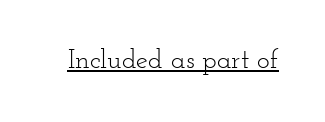
{"italic": "no", "bold": "no", "underline": "yes", "letter_spacing": "normal", "letter_spacing_em": 0.0, "glyph_px": 27}
